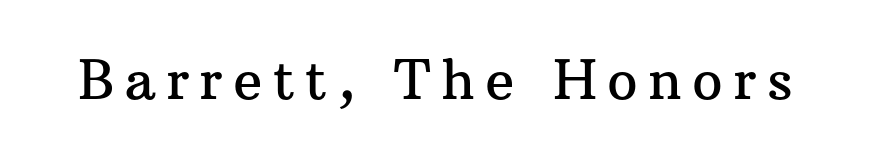
The image shows 54 px serif type, upright; set not underlined; medium stroke contrast and a medium x-height.
